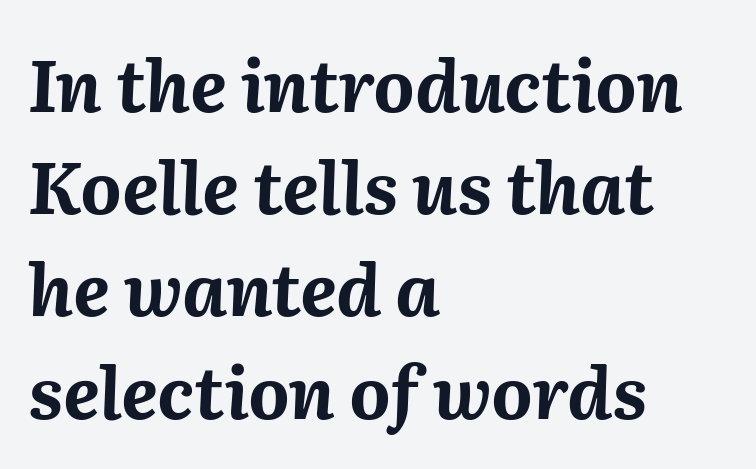
The image shows 71 px bold type, italic (leaning right); set left-aligned, normal line spacing (1.44x), normal letter spacing, not underlined; medium stroke contrast and a medium x-height.
